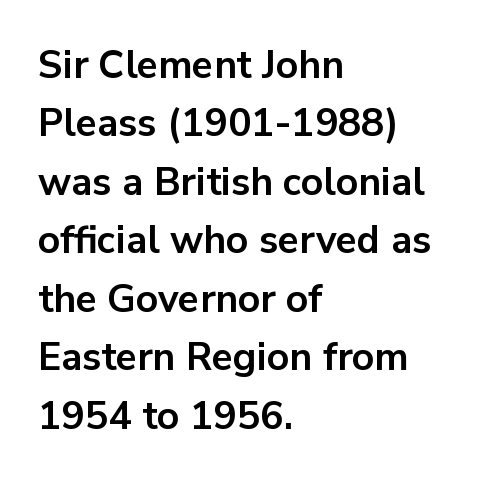
Q: Is the text bold? A: Yes.
Q: Is the text italic (slanted)? A: No, it is upright.
Q: Is the typeface a serif or a sans-serif typeface? A: Sans-serif.
Q: Is the text underlined? A: No.
Q: How is the paragraph aligned? A: Left-aligned.
Q: Is the spacing between letters normal or unusually wide? A: Normal.
Q: Is the spacing between lines tight, normal or loose? A: Normal.
Q: Width (condensed, normal, or wide)? A: Normal.
Q: Stroke contrast? A: Low.
Q: x-height? A: Medium.
Q: Monospaced? A: No.
